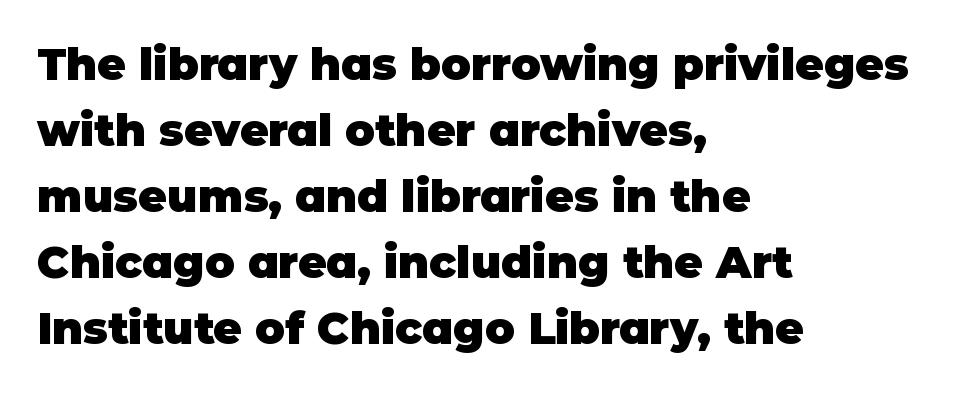
Do the letters lean? They stand straight. The letters carry no serifs — their stems end cleanly without finishing strokes. Underlining? Definitely not there. Line starts are locked; line ends wander.
